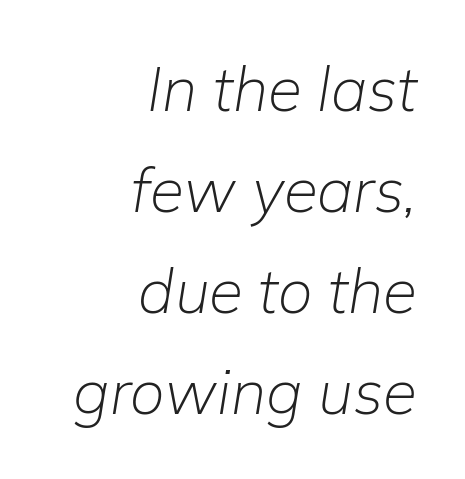
Q: Is the text bold? A: No.
Q: Is the text italic (slanted)? A: Yes, it leans right by about 9 degrees.
Q: Is the text underlined? A: No.
Q: How is the paragraph aligned? A: Right-aligned.
Q: Is the spacing between letters normal or unusually wide? A: Normal.
Q: Is the spacing between lines tight, normal or loose? A: Normal.
Q: Width (condensed, normal, or wide)? A: Normal.
Q: Stroke contrast? A: Low.
Q: x-height? A: Medium.
Q: Monospaced? A: No.
